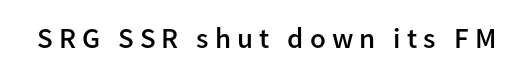
A fair bit of extra ink — the face is semibold, not bold. Style check: upright. The gap between lines stays unmarked. The designer went with a sans here, leaving each stem footless.
